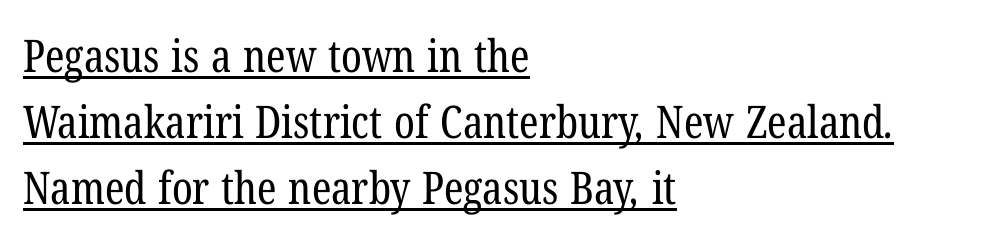
Successive baselines arrive at the customary interval. If you drew a ruler down the left edge, every line would touch it. This sample has the flowing, uneven cadence of proportional lettering. Between one letter and the next there's only the usual sliver of space.
